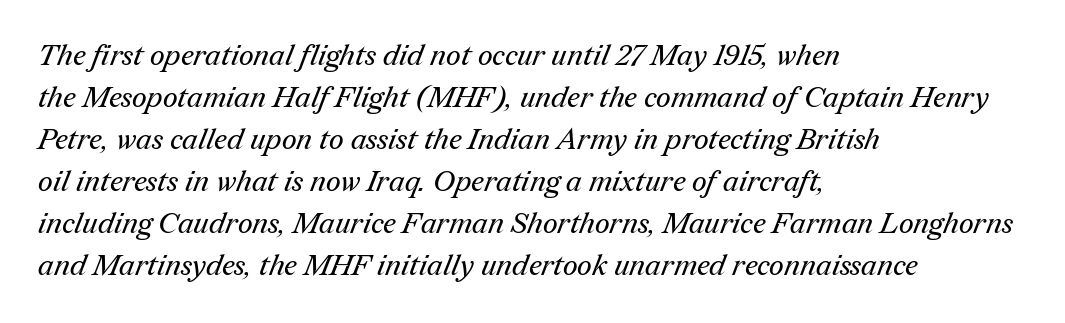
Q: Is the text bold? A: No.
Q: Is the typeface a serif or a sans-serif typeface? A: Serif.
Q: Is the text underlined? A: No.
Q: How is the paragraph aligned? A: Left-aligned.
Q: Is the spacing between letters normal or unusually wide? A: Normal.
Q: Is the spacing between lines tight, normal or loose? A: Normal.
Q: Width (condensed, normal, or wide)? A: Normal.
Q: Stroke contrast? A: Medium.
Q: x-height? A: Medium.
Q: Monospaced? A: No.
